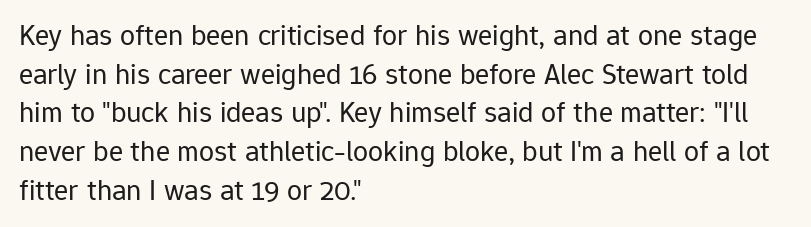
Q: Is the text bold? A: No.
Q: Is the text italic (slanted)? A: No, it is upright.
Q: Is the typeface a serif or a sans-serif typeface? A: Sans-serif.
Q: Is the text underlined? A: No.
Q: How is the paragraph aligned? A: Left-aligned.
Q: Is the spacing between letters normal or unusually wide? A: Normal.
Q: Is the spacing between lines tight, normal or loose? A: Normal.
Q: Width (condensed, normal, or wide)? A: Normal.
Q: Stroke contrast? A: Low.
Q: x-height? A: Medium.
Q: Monospaced? A: No.
